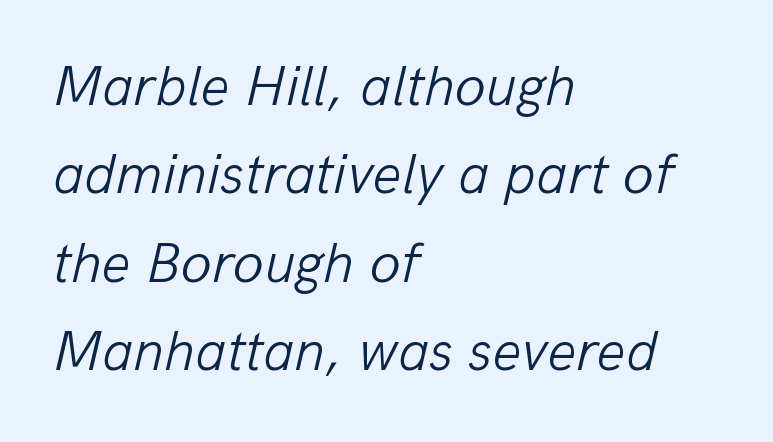
{"italic": "yes", "lean": "right", "slant_degrees": 13, "bold": "no", "weight": "light", "width": "normal", "stroke_contrast": "low", "x_height": "medium", "monospaced": "no", "underline": "no", "align": "left", "line_spacing": "normal", "line_spacing_ratio": 1.55, "letter_spacing": "normal", "letter_spacing_em": 0.0, "glyph_px": 57}
